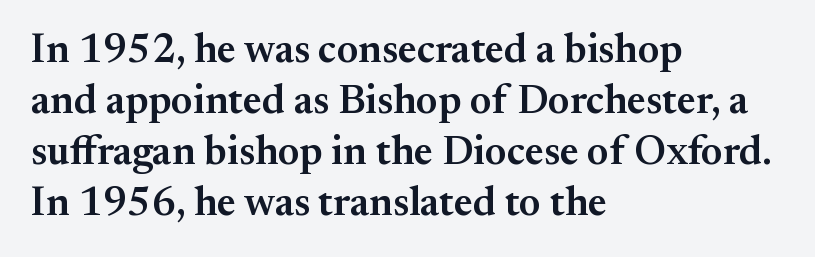
The image shows 41 px semibold serif type, upright; set left-aligned, line spacing 1.24x, normal letter spacing, not underlined; medium stroke contrast and a small x-height.
